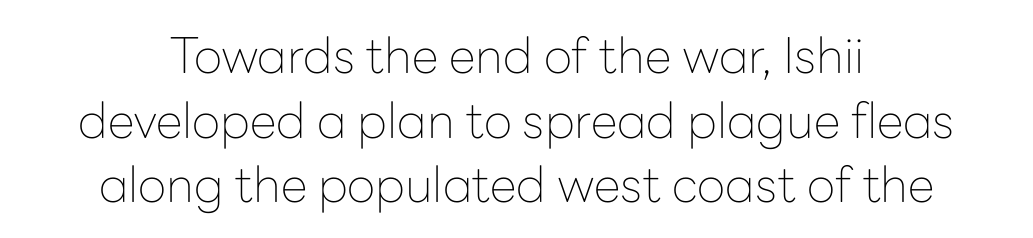
{"serif": "no", "italic": "no", "bold": "no", "weight": "thin", "width": "normal", "stroke_contrast": "low", "x_height": "medium", "monospaced": "no", "underline": "no", "align": "center", "line_spacing": "normal", "line_spacing_ratio": 1.32, "letter_spacing": "normal", "letter_spacing_em": 0.0, "glyph_px": 49}
